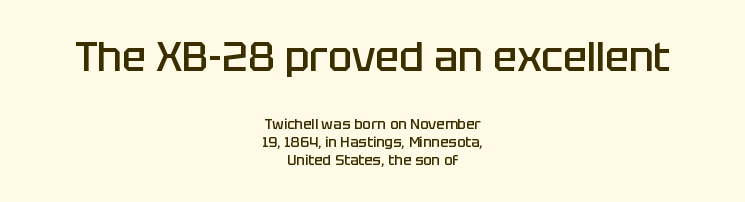
The image shows 40 px semibold sans-serif type, upright; set centered, normal line spacing (1.3x), normal letter spacing, not underlined; the first (top) block is 2.86x larger; low stroke contrast and a large x-height.
